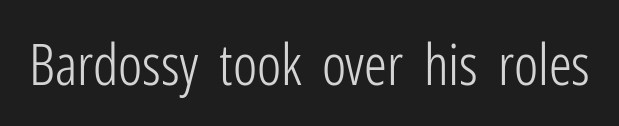
Q: Is the text bold? A: No.
Q: Is the text italic (slanted)? A: No, it is upright.
Q: Is the typeface a serif or a sans-serif typeface? A: Sans-serif.
Q: Is the text underlined? A: No.
Q: Is the spacing between letters normal or unusually wide? A: Normal.
Q: Width (condensed, normal, or wide)? A: Condensed.
Q: Stroke contrast? A: Low.
Q: x-height? A: Medium.
Q: Monospaced? A: No.
